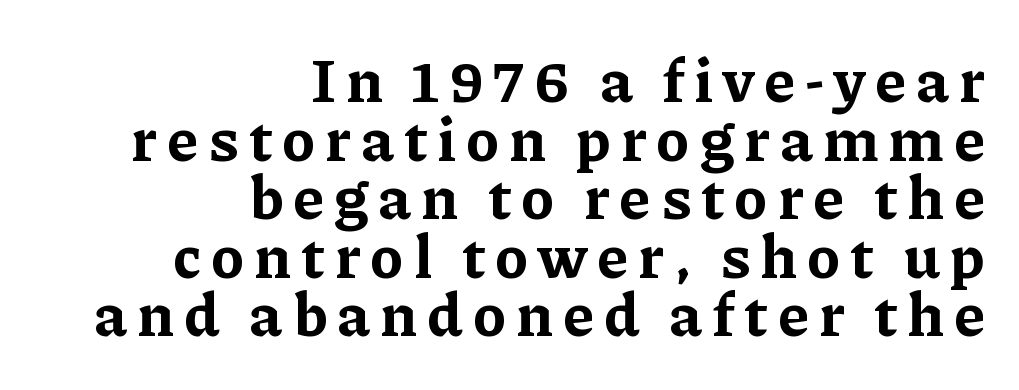
The image shows 61 px bold serif type, upright; set right-aligned, tight line spacing (0.96x), not underlined; low stroke contrast and a medium x-height.
